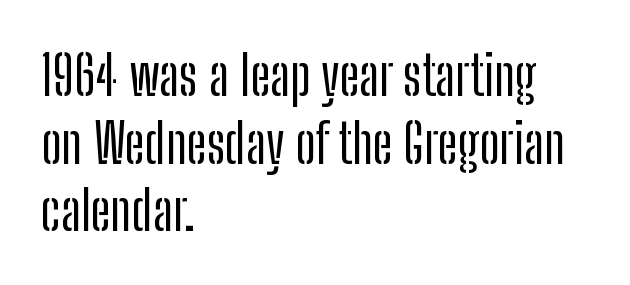
Q: Is the text italic (slanted)? A: No, it is upright.
Q: Is the typeface a serif or a sans-serif typeface? A: Sans-serif.
Q: Is the text underlined? A: No.
Q: How is the paragraph aligned? A: Left-aligned.
Q: Is the spacing between letters normal or unusually wide? A: Normal.
Q: Width (condensed, normal, or wide)? A: Condensed.
Q: Stroke contrast? A: Low.
Q: x-height? A: Medium.
Q: Monospaced? A: No.
